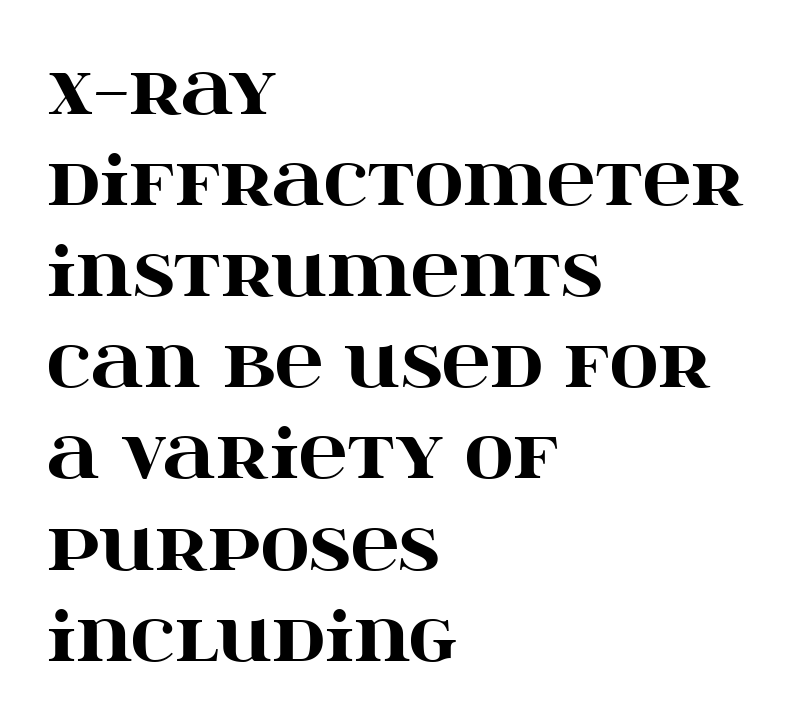
Rendered with straight, roman letterforms. To sum up the face: it has serifs. As a designer I'd log this as weight 700, bold. Reading down the block, your eye returns to a fixed left position each line. The rows are spaced the way most documents space them.
